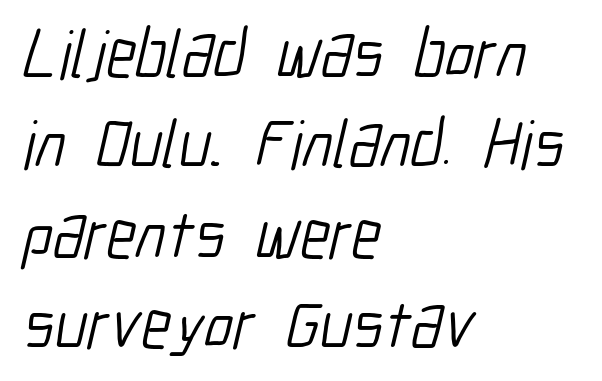
{"serif": "no", "bold": "no", "weight": "light", "width": "condensed", "stroke_contrast": "low", "x_height": "medium", "monospaced": "no", "underline": "no", "align": "left", "line_spacing": "normal", "line_spacing_ratio": 1.33, "letter_spacing": "normal", "letter_spacing_em": 0.0, "glyph_px": 68}
